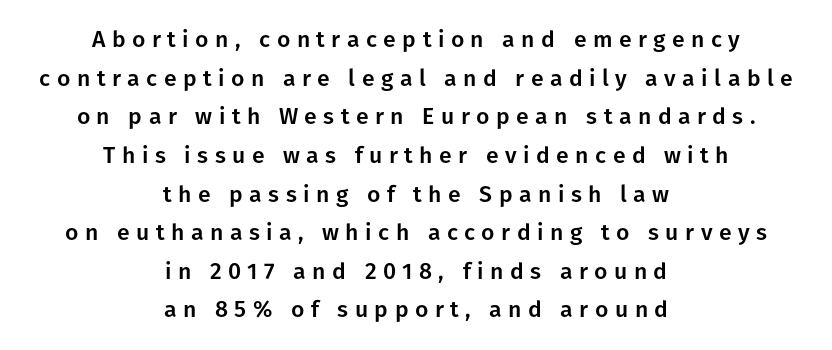
Q: Is the text italic (slanted)? A: No, it is upright.
Q: Is the text underlined? A: No.
Q: How is the paragraph aligned? A: Centered.
Q: Is the spacing between letters normal or unusually wide? A: Unusually wide.
Q: Is the spacing between lines tight, normal or loose? A: Normal.
